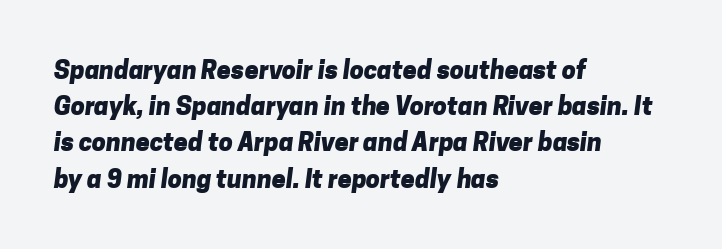
Q: Is the text bold? A: Yes.
Q: Is the text underlined? A: No.
Q: How is the paragraph aligned? A: Left-aligned.
Q: Is the spacing between letters normal or unusually wide? A: Normal.
Q: Is the spacing between lines tight, normal or loose? A: Normal.
